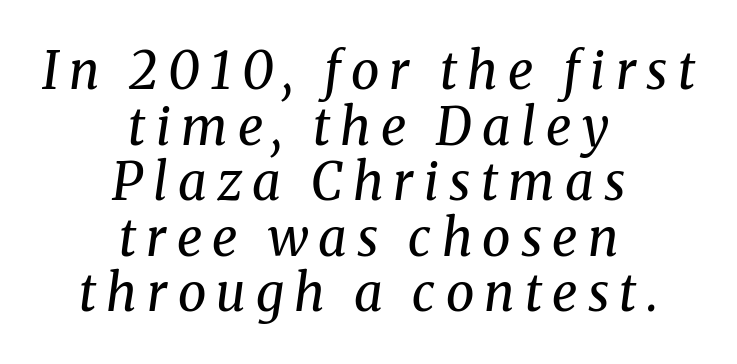
The image shows 51 px regular-weight serif type, italic (leaning right); set centered, tight line spacing (1.09x), unusually wide letter spacing (+0.2 em), not underlined; medium stroke contrast and a medium x-height.
